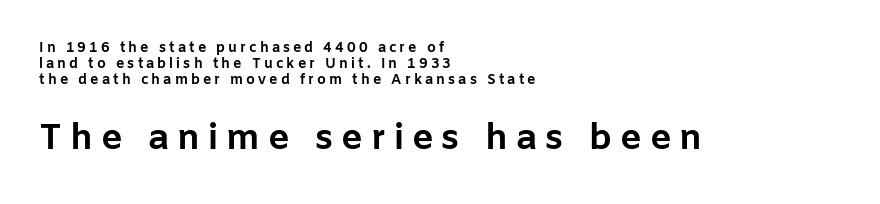
The image shows 36 px bold sans-serif type, upright; set left-aligned, tight line spacing (1.13x), unusually wide letter spacing (+0.22 em), not underlined; the second (bottom) block is 2.57x larger; low stroke contrast and a medium x-height.
